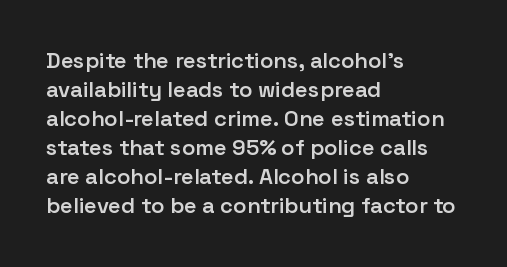
{"italic": "no", "bold": "semi", "underline": "no", "align": "left", "line_spacing": "normal", "line_spacing_ratio": 1.32, "letter_spacing": "normal", "letter_spacing_em": 0.0, "glyph_px": 22}
